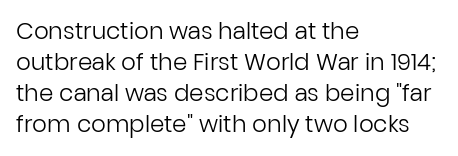
Q: Is the text bold? A: No.
Q: Is the text italic (slanted)? A: No, it is upright.
Q: Is the text underlined? A: No.
Q: How is the paragraph aligned? A: Left-aligned.
Q: Is the spacing between letters normal or unusually wide? A: Normal.
Q: Is the spacing between lines tight, normal or loose? A: Normal.
